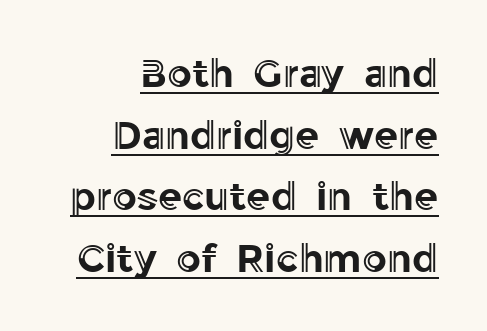
{"italic": "no", "width": "normal", "x_height": "medium", "monospaced": "no", "underline": "yes", "align": "right", "line_spacing": "normal", "line_spacing_ratio": 1.58, "letter_spacing": "normal", "letter_spacing_em": 0.0, "glyph_px": 39}
